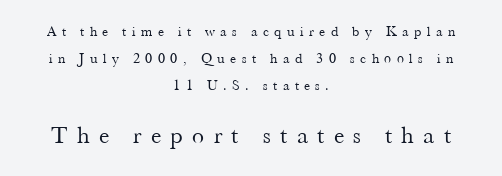
Q: Is the text bold? A: No.
Q: Is the text italic (slanted)? A: No, it is upright.
Q: Is the text underlined? A: No.
Q: How is the paragraph aligned? A: Centered.
Q: Is the spacing between letters normal or unusually wide? A: Unusually wide.
Q: Is the spacing between lines tight, normal or loose? A: Loose.
Q: Which block of text is set in a larger size, the first (top) or the second (bottom)? A: The second (bottom) one.
